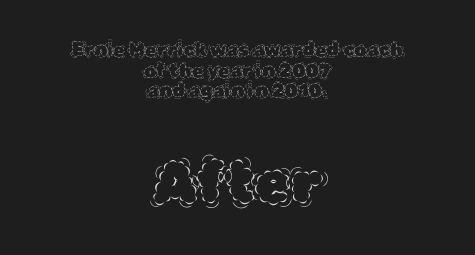
The letterforms sit at book weight or below. Is the letter spacing exaggerated? No — it looks like the ordinary default. Vertical spacing — tight. Underlining? Definitely not there. Posture: vertical. The more generous point size was reserved for the lower chunk.
